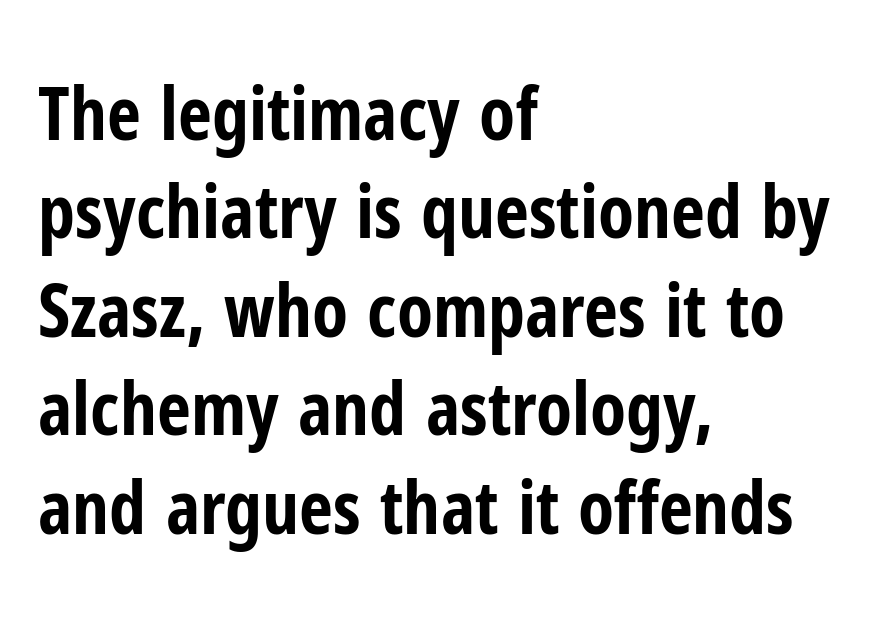
A typesetter would call this zero additional tracking. Observe the absence of serifs on each vertical stroke in this sample. Caption: multi-line text, flush left, ragged right. The letters stand upright; this is a roman face.
